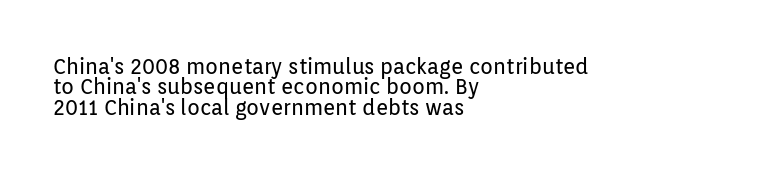
The image shows 21 px text type, upright; set left-aligned, tight line spacing (0.97x), normal letter spacing, not underlined.
